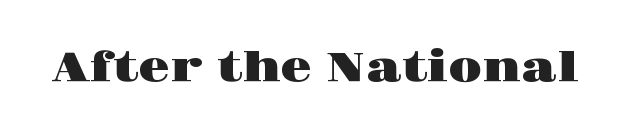
You can tell it's not italic because the verticals are truly vertical. The gap between lines stays unmarked. These lines keep a tight, regular rhythm from letter to letter. Do the characters align in a grid? No, the font is proportional. Unlike a clean sans, this face finishes its strokes with serifs.
